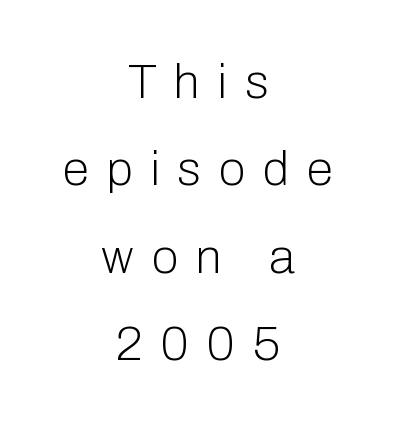
Think of a printed novel: that variable character pitch is what you see here. Observe the absence of serifs on each vertical stroke in this sample. The zone under the glyphs is completely vacant. The lettering stays uniformly vertical, giving the passage a roman look. Where is the straight margin? There isn't one; the lines are centered.
